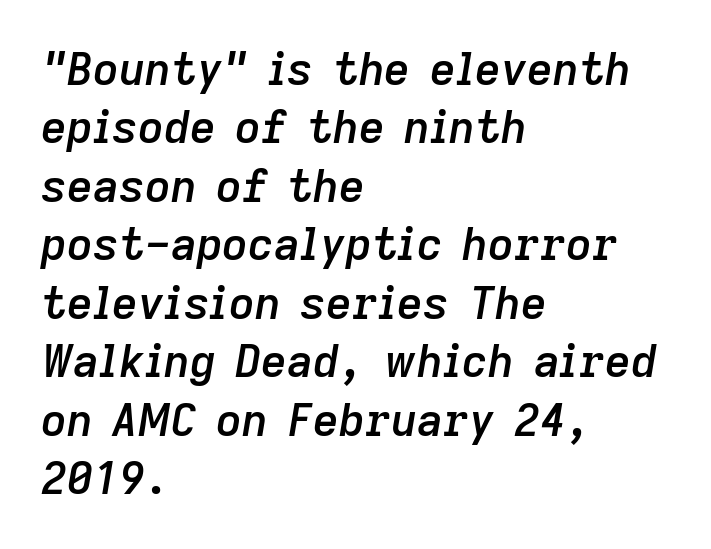
The image shows 45 px semibold type, italic (leaning right); set left-aligned, normal line spacing (1.3x), normal letter spacing, not underlined; low stroke contrast and a medium x-height.
